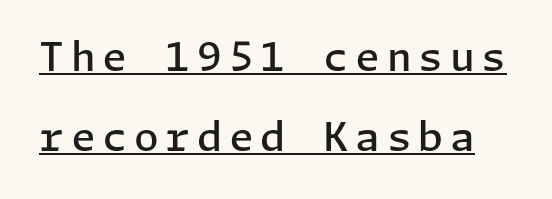
The image shows 40 px semibold sans-serif type, upright; set loose line spacing (1.99x), underlined; low stroke contrast and a medium x-height.
